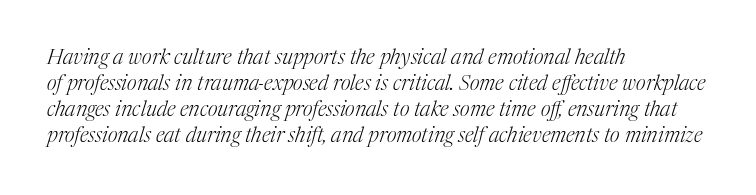
Q: Is the text bold? A: No.
Q: Is the text italic (slanted)? A: Yes, it leans right by about 17 degrees.
Q: Is the text underlined? A: No.
Q: How is the paragraph aligned? A: Left-aligned.
Q: Is the spacing between letters normal or unusually wide? A: Normal.
